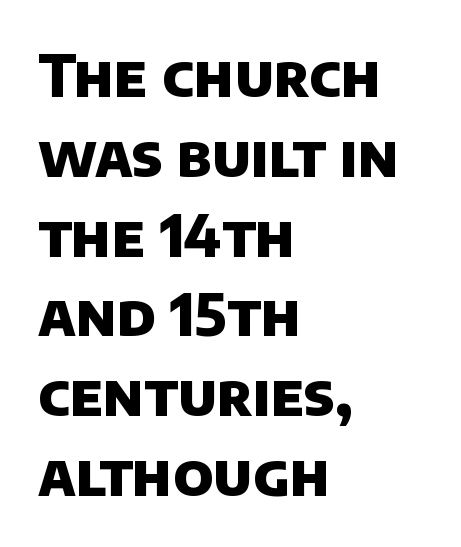
The image shows 57 px heavy sans-serif type; set left-aligned, normal line spacing (1.4x), normal letter spacing, not underlined; low stroke contrast and a large x-height.
